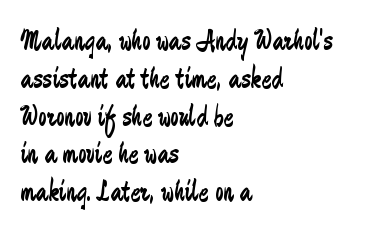
Beneath every word, the page is bare. The rendering anchors every line to the left-hand side. What's the leading like? Ordinary, nothing unusual. Think of a printed novel: that variable character pitch is what you see here.
